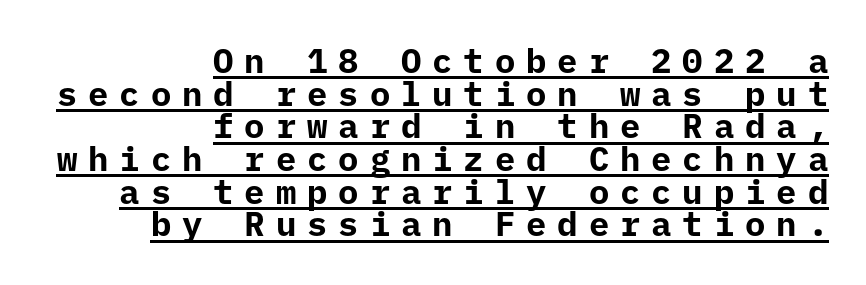
The image shows 34 px bold sans-serif type, upright, monospaced; set right-aligned, tight line spacing (0.96x), unusually wide letter spacing (+0.32 em), underlined; low stroke contrast and a medium x-height.
